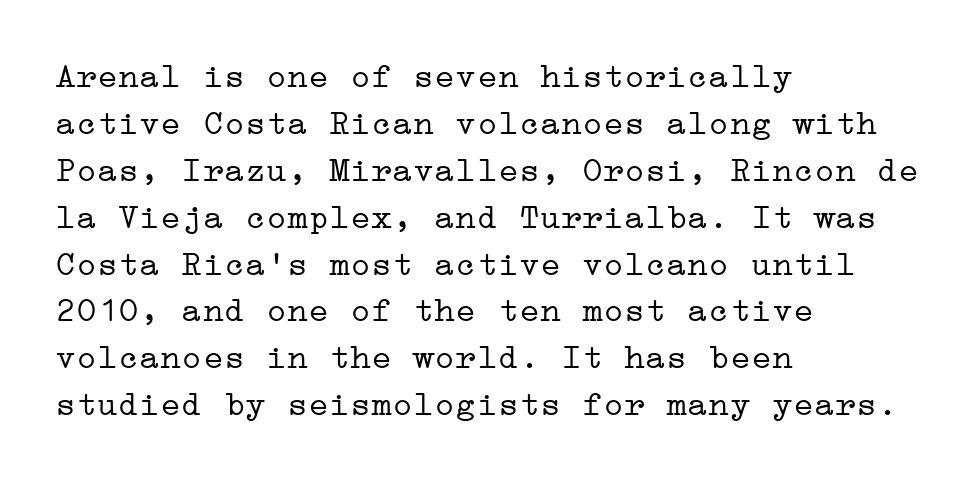
Q: Is the text bold? A: No.
Q: Is the text italic (slanted)? A: No, it is upright.
Q: Is the typeface a serif or a sans-serif typeface? A: Serif.
Q: Is the text underlined? A: No.
Q: How is the paragraph aligned? A: Left-aligned.
Q: Is the spacing between letters normal or unusually wide? A: Normal.
Q: Is the spacing between lines tight, normal or loose? A: Normal.
Q: Width (condensed, normal, or wide)? A: Wide.
Q: Stroke contrast? A: Low.
Q: x-height? A: Medium.
